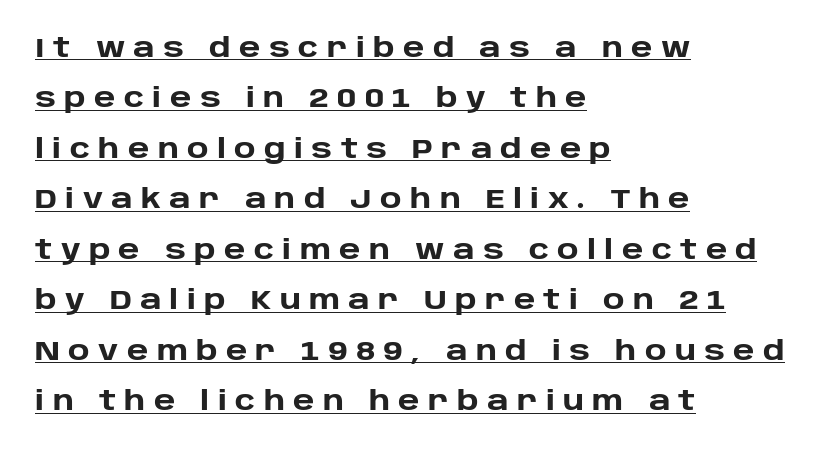
{"italic": "no", "bold": "yes", "underline": "yes", "align": "left", "line_spacing_ratio": 1.87, "letter_spacing": "wide", "letter_spacing_em": 0.31, "glyph_px": 27}
